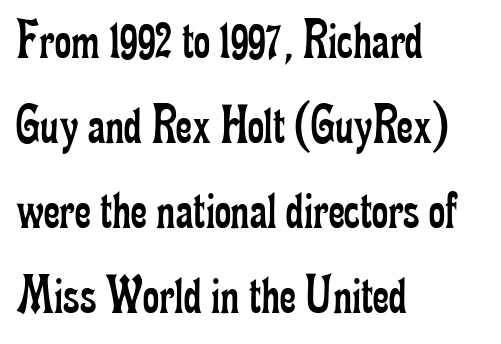
The image shows 56 px regular-weight, condensed serif type, upright; set left-aligned, normal line spacing (1.52x), normal letter spacing, not underlined; low stroke contrast and a small x-height.
